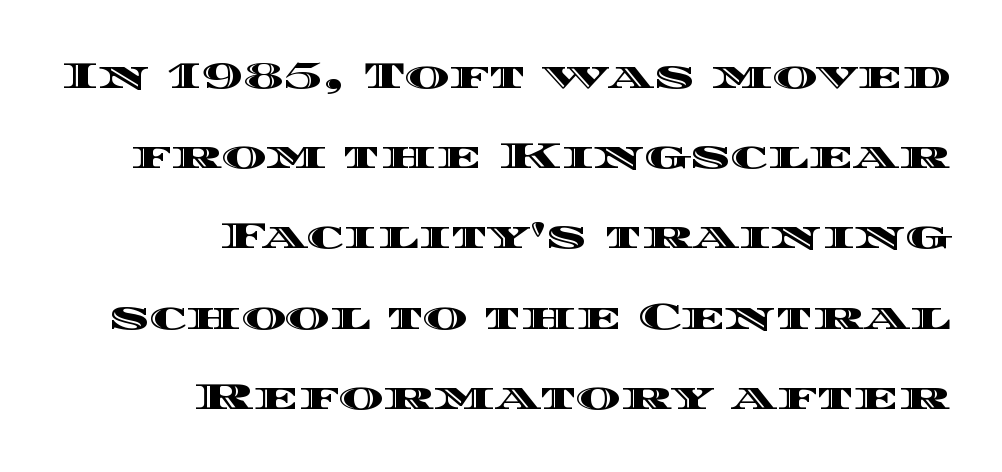
Designer's note — italics off, roman on. Character widths vary here, with narrow letters taking less room than wide ones. Summary of vertical rhythm: relaxed, with wide interline spacing. The gap between lines stays unmarked. Line endings align vertically; line beginnings do not.
